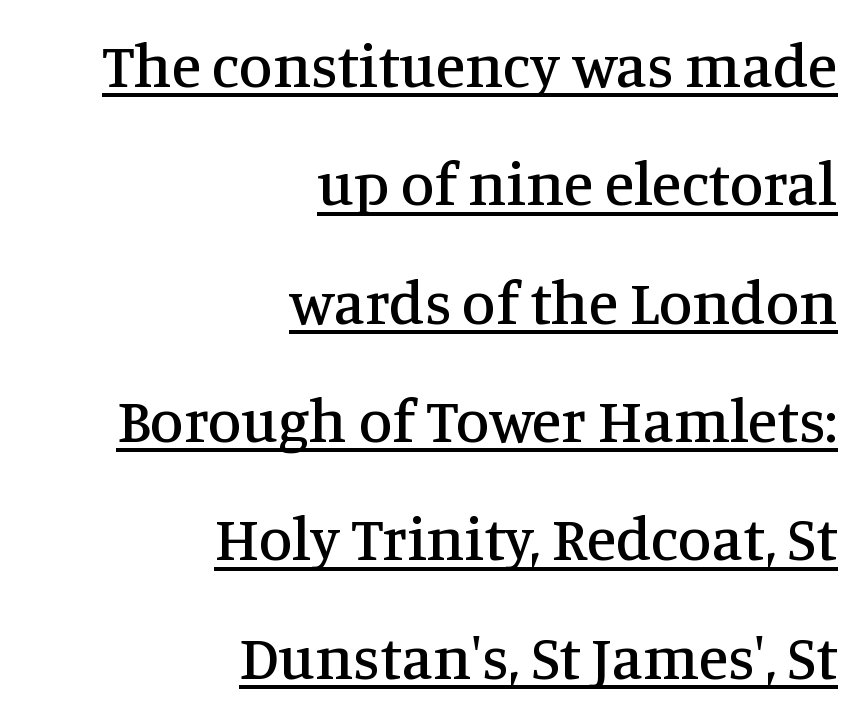
Q: Is the text italic (slanted)? A: No, it is upright.
Q: Is the typeface a serif or a sans-serif typeface? A: Serif.
Q: Is the text underlined? A: Yes.
Q: How is the paragraph aligned? A: Right-aligned.
Q: Is the spacing between letters normal or unusually wide? A: Normal.
Q: Is the spacing between lines tight, normal or loose? A: Loose.
Q: Width (condensed, normal, or wide)? A: Normal.
Q: Stroke contrast? A: Medium.
Q: x-height? A: Large.
Q: Monospaced? A: No.
